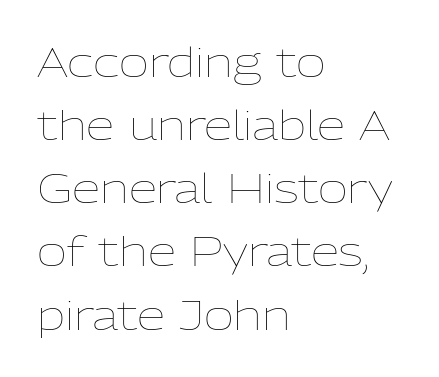
{"italic": "no", "bold": "no", "weight": "thin", "width": "normal", "stroke_contrast": "low", "x_height": "medium", "monospaced": "no", "underline": "no", "align": "left", "line_spacing": "normal", "line_spacing_ratio": 1.54, "letter_spacing": "normal", "letter_spacing_em": 0.0, "glyph_px": 41}
